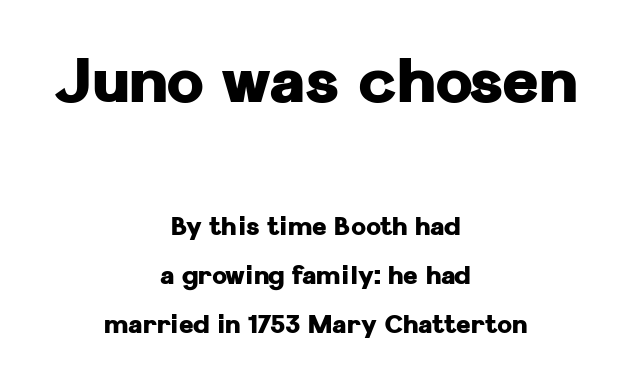
Q: Is the text bold? A: Yes.
Q: Is the text italic (slanted)? A: No, it is upright.
Q: Is the typeface a serif or a sans-serif typeface? A: Sans-serif.
Q: Is the text underlined? A: No.
Q: How is the paragraph aligned? A: Centered.
Q: Is the spacing between letters normal or unusually wide? A: Normal.
Q: Is the spacing between lines tight, normal or loose? A: Loose.
Q: Which block of text is set in a larger size, the first (top) or the second (bottom)? A: The first (top) one.
Q: Width (condensed, normal, or wide)? A: Normal.
Q: Stroke contrast? A: Low.
Q: x-height? A: Medium.
Q: Monospaced? A: No.
